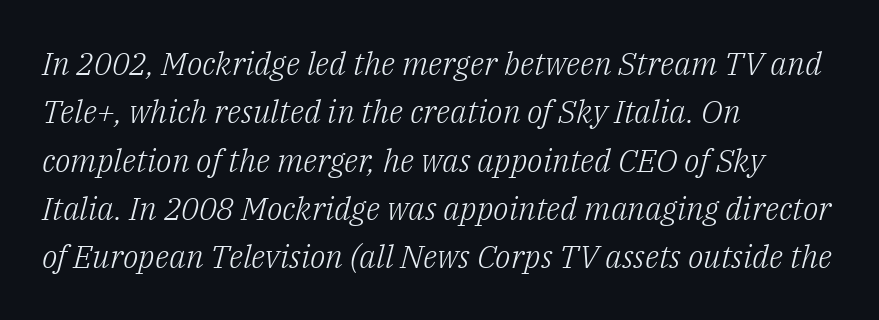
The image shows 32 px light serif type, italic (leaning right); set left-aligned, normal line spacing (1.51x), normal letter spacing, not underlined; low stroke contrast and a medium x-height.
